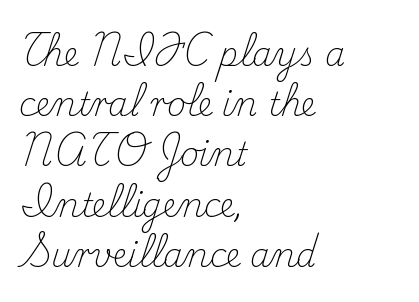
The image shows 32 px light serif type; set left-aligned, normal line spacing (1.57x), normal letter spacing, not underlined; medium stroke contrast and a small x-height.
